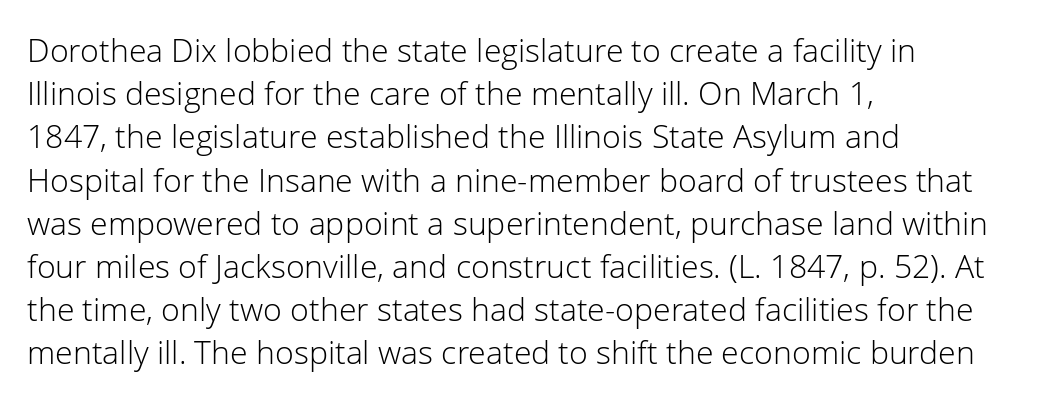
The image shows 32 px light sans-serif type, upright; set left-aligned, normal line spacing (1.35x), normal letter spacing, not underlined; low stroke contrast and a medium x-height.
